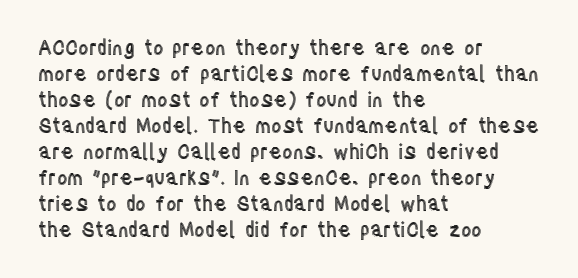
Q: Is the text italic (slanted)? A: No, it is upright.
Q: Is the text underlined? A: No.
Q: How is the paragraph aligned? A: Left-aligned.
Q: Is the spacing between letters normal or unusually wide? A: Normal.
Q: Is the spacing between lines tight, normal or loose? A: Normal.
